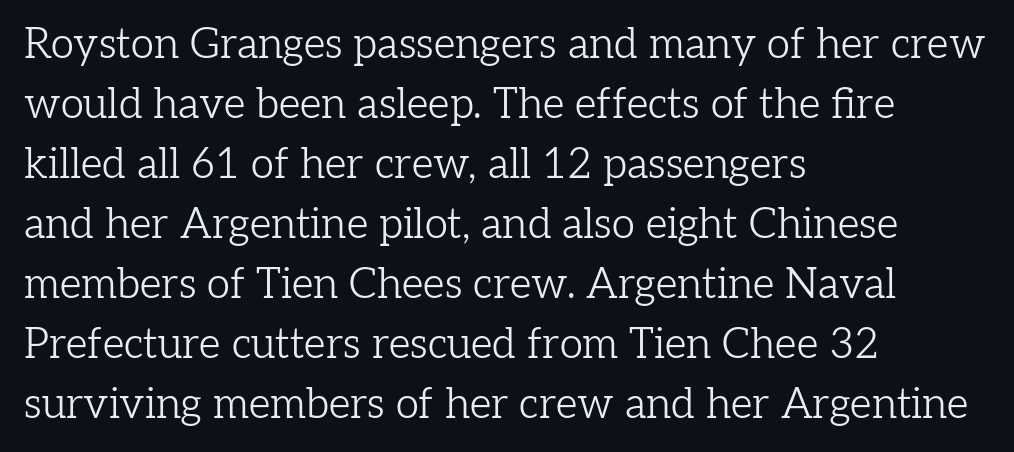
The image shows 42 px light serif type, upright; set left-aligned, normal line spacing (1.43x), normal letter spacing, not underlined; low stroke contrast and a medium x-height.
